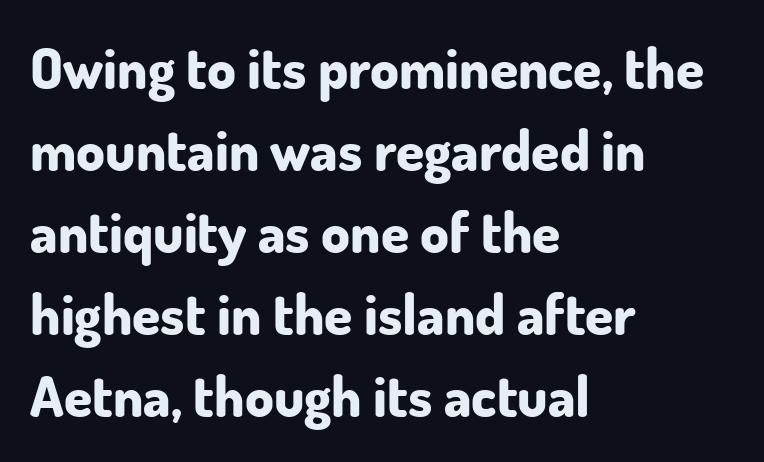
{"serif": "no", "italic": "no", "bold": "yes", "weight": "bold", "width": "normal", "stroke_contrast": "low", "x_height": "small", "monospaced": "no", "underline": "no", "align": "left", "line_spacing": "normal", "line_spacing_ratio": 1.44, "letter_spacing": "normal", "letter_spacing_em": 0.0, "glyph_px": 57}
